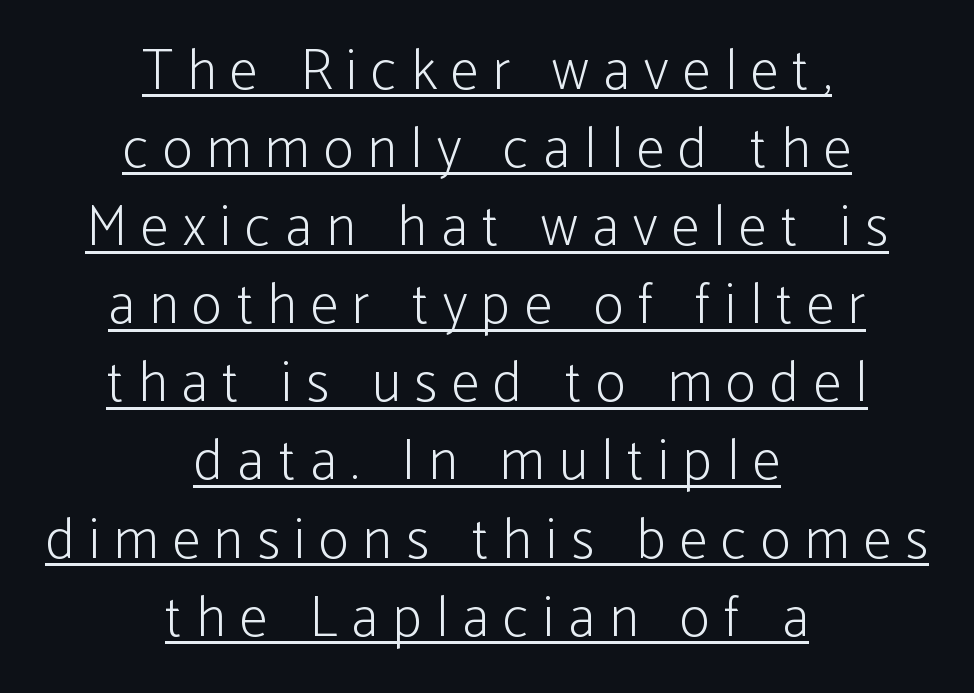
Line spacing here is normal. Characters remain perfectly vertical along every line. Each line is balanced around a shared central axis. Does the type have serifs? No, each stem ends abruptly.
